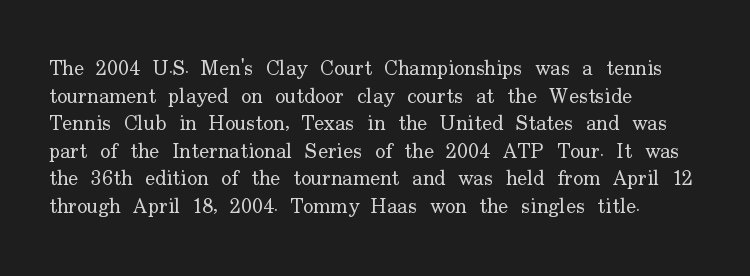
Q: Is the text bold? A: No.
Q: Is the text italic (slanted)? A: No, it is upright.
Q: Is the text underlined? A: No.
Q: How is the paragraph aligned? A: Left-aligned.
Q: Is the spacing between letters normal or unusually wide? A: Normal.
Q: Is the spacing between lines tight, normal or loose? A: Normal.
